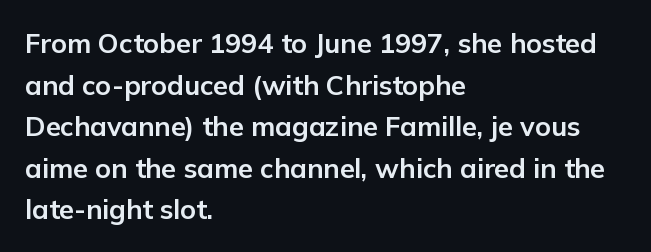
Q: Is the text bold? A: Yes.
Q: Is the text italic (slanted)? A: No, it is upright.
Q: Is the text underlined? A: No.
Q: How is the paragraph aligned? A: Left-aligned.
Q: Is the spacing between letters normal or unusually wide? A: Normal.
Q: Is the spacing between lines tight, normal or loose? A: Normal.
